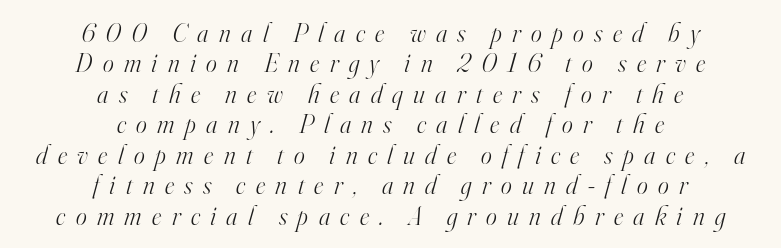
Q: Is the text bold? A: No.
Q: Is the text italic (slanted)? A: Yes, it leans right by about 16 degrees.
Q: Is the text underlined? A: No.
Q: How is the paragraph aligned? A: Centered.
Q: Is the spacing between letters normal or unusually wide? A: Unusually wide.
